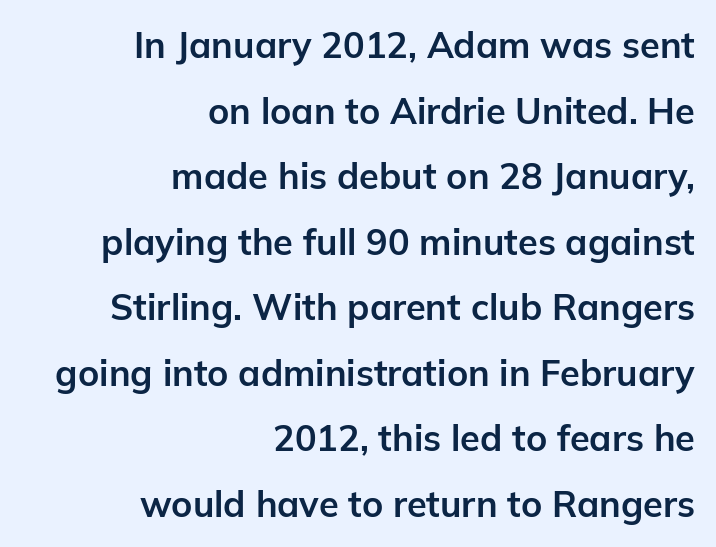
{"serif": "no", "italic": "no", "bold": "yes", "weight": "bold", "width": "normal", "stroke_contrast": "low", "x_height": "medium", "monospaced": "no", "underline": "no", "align": "right", "line_spacing_ratio": 1.82, "letter_spacing": "normal", "letter_spacing_em": 0.0, "glyph_px": 36}
